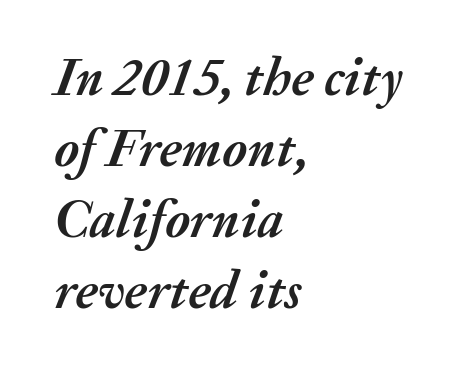
Between one letter and the next there's only the usual sliver of space. Do the characters align in a grid? No, the font is proportional. These lines are set flush left with a ragged right edge. The area under the type is left untouched. Whoever set this chose a conventional vertical rhythm. This is heavy type, rendered in bold.
